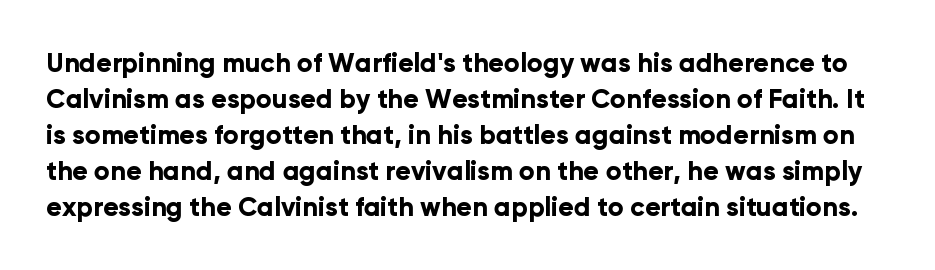
The space between consecutive lines is moderate. Its strokes are broad and dark, the hallmark of bold type. The line texture is even and compact thanks to regular tracking. This is roman type, the default non-slanted kind. The strip under each line holds only bare page.
